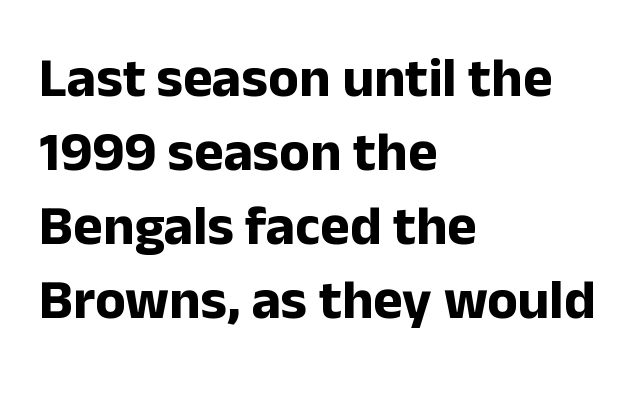
Q: Is the text bold? A: Yes.
Q: Is the text italic (slanted)? A: No, it is upright.
Q: Is the typeface a serif or a sans-serif typeface? A: Sans-serif.
Q: Is the text underlined? A: No.
Q: How is the paragraph aligned? A: Left-aligned.
Q: Is the spacing between letters normal or unusually wide? A: Normal.
Q: Is the spacing between lines tight, normal or loose? A: Normal.
Q: Width (condensed, normal, or wide)? A: Normal.
Q: Stroke contrast? A: Low.
Q: x-height? A: Medium.
Q: Monospaced? A: No.
